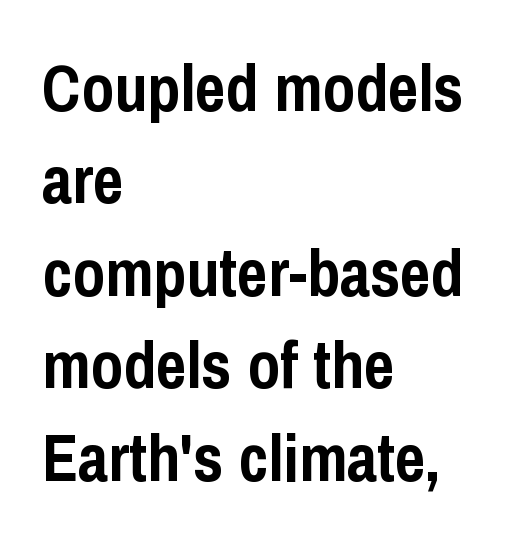
Strong, thick strokes mark this as bold type. The lettering holds an erect, upright posture throughout. Note the varied advance widths — an 'i' is clearly narrower than an 'm'. Lines of text with bare space underneath. Horizontal alignment here is leftward, the default for most running prose.
